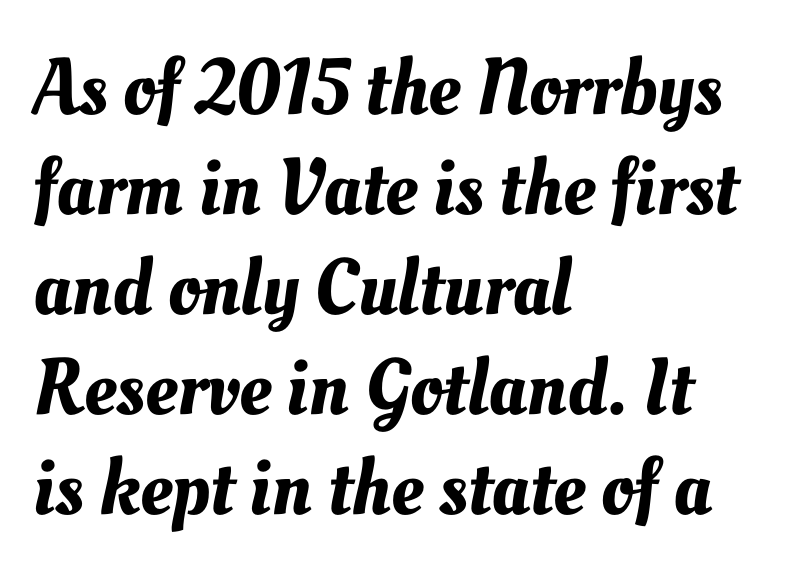
{"width": "normal", "stroke_contrast": "medium", "x_height": "small", "monospaced": "no", "underline": "no", "align": "left", "line_spacing": "normal", "line_spacing_ratio": 1.25, "letter_spacing": "normal", "letter_spacing_em": 0.0, "glyph_px": 80}
